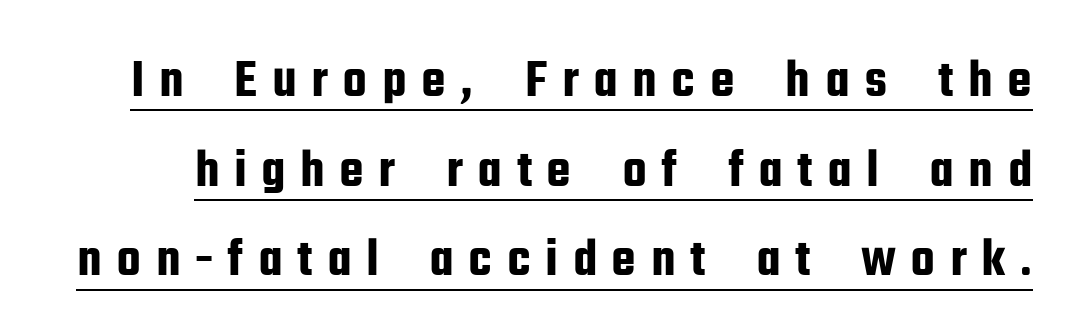
{"serif": "no", "italic": "no", "width": "condensed", "stroke_contrast": "low", "x_height": "medium", "monospaced": "no", "underline": "yes", "line_spacing": "normal", "line_spacing_ratio": 1.63, "letter_spacing": "wide", "letter_spacing_em": 0.26, "glyph_px": 55}
